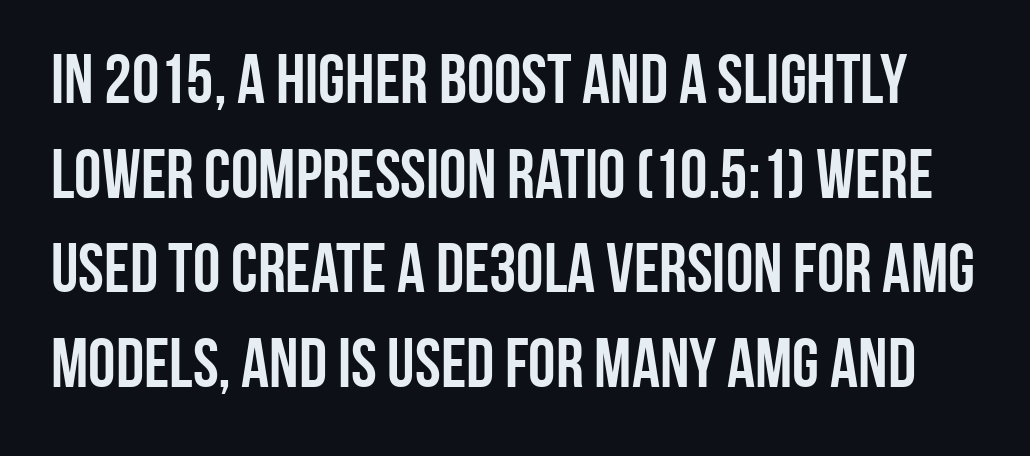
The image shows 69 px semibold, condensed sans-serif type, upright; set normal line spacing (1.37x), normal letter spacing, not underlined; low stroke contrast and a large x-height.
